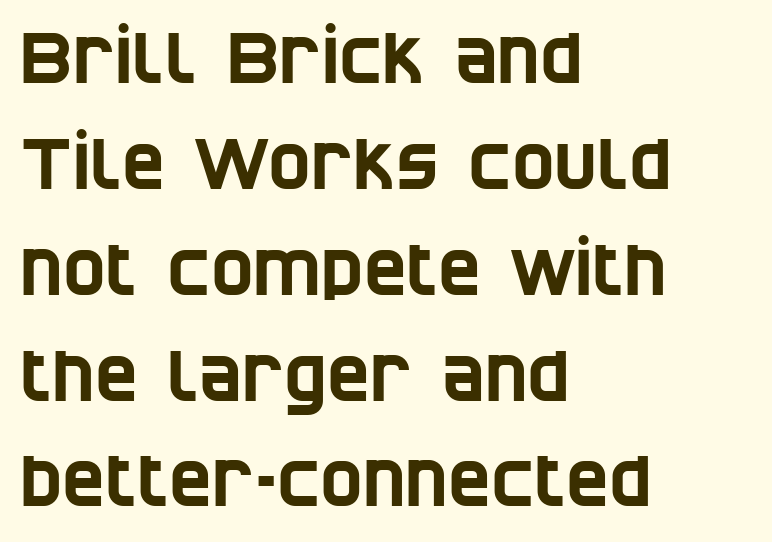
The setting favours the left margin, as ordinary paragraphs usually do. The passage shown stacks its lines at a standard gap. This sample has the flowing, uneven cadence of proportional lettering. The font family rendered here belongs to the sans-serif group. Anything drawn beneath the words? Only blank space. Letter spacing: default.
